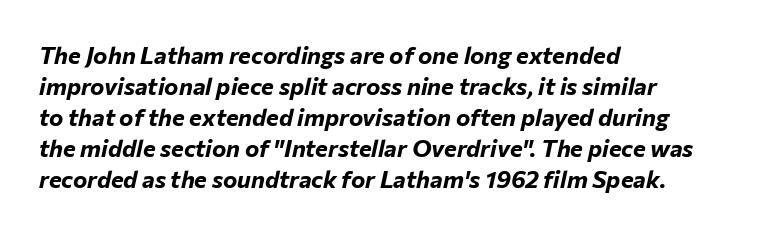
The image shows 24 px bold type, italic (leaning right); set left-aligned, normal line spacing (1.29x), normal letter spacing, not underlined.
